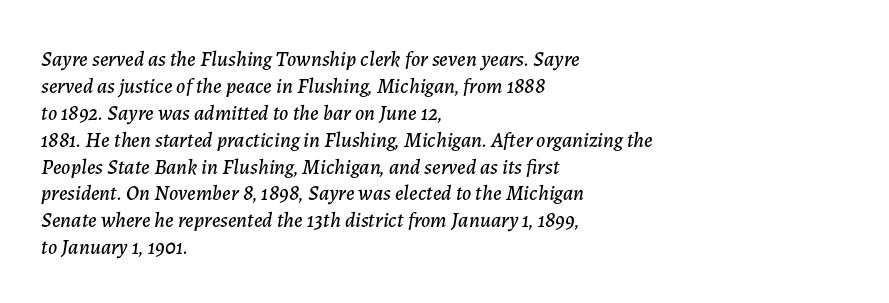
This sample keeps an unexceptional amount of space between lines. Any mark beneath the type? The region is blank. Looking at the ascenders, they clearly lean. Layout note: lines flush left. Spacing between characters is what you'd get straight out of the box.
